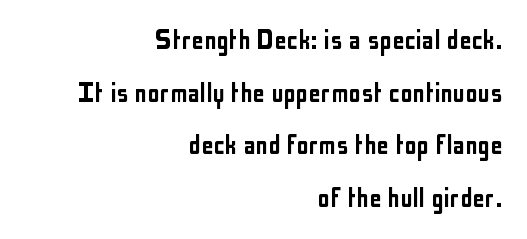
Q: Is the text italic (slanted)? A: No, it is upright.
Q: Is the typeface a serif or a sans-serif typeface? A: Sans-serif.
Q: Is the text underlined? A: No.
Q: How is the paragraph aligned? A: Right-aligned.
Q: Is the spacing between letters normal or unusually wide? A: Normal.
Q: Is the spacing between lines tight, normal or loose? A: Normal.
Q: Width (condensed, normal, or wide)? A: Condensed.
Q: Stroke contrast? A: Low.
Q: x-height? A: Medium.
Q: Monospaced? A: No.
